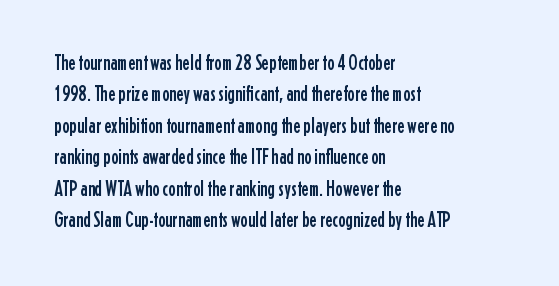
The image shows 22 px text type, upright; set left-aligned, normal line spacing (1.43x), normal letter spacing, not underlined.
